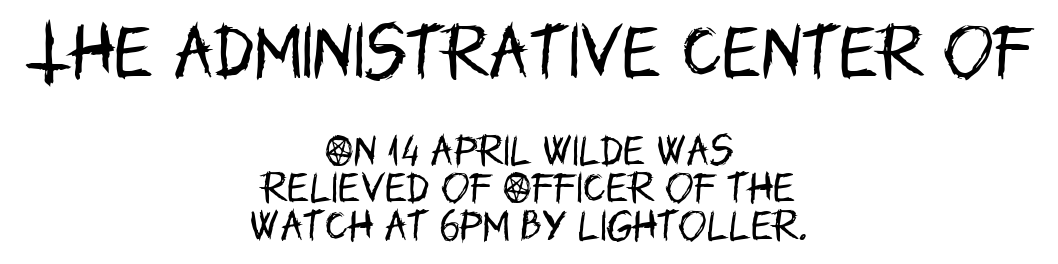
{"serif": "no", "italic": "no", "bold": "no", "weight": "regular", "width": "condensed", "stroke_contrast": "low", "x_height": "large", "monospaced": "no", "underline": "no", "align": "center", "line_spacing": "tight", "line_spacing_ratio": 1.1, "letter_spacing": "normal", "letter_spacing_em": 0.0, "larger_block": "first", "size_ratio": 1.76, "glyph_px": 60}
